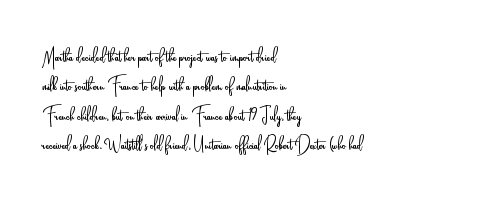
{"bold": "no", "underline": "no", "align": "left", "line_spacing_ratio": 1.22, "letter_spacing": "normal", "letter_spacing_em": 0.0, "glyph_px": 24}
